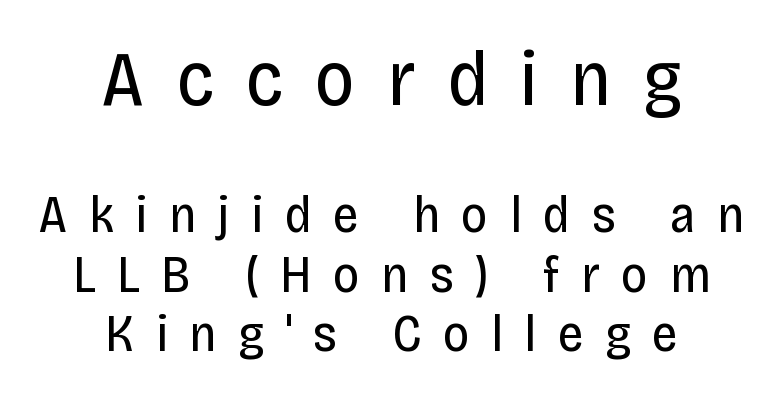
{"serif": "no", "italic": "no", "bold": "no", "weight": "regular", "width": "condensed", "stroke_contrast": "low", "x_height": "large", "monospaced": "no", "underline": "no", "align": "center", "line_spacing": "tight", "line_spacing_ratio": 1.14, "letter_spacing": "wide", "letter_spacing_em": 0.41, "larger_block": "first", "size_ratio": 1.5, "glyph_px": 78}
